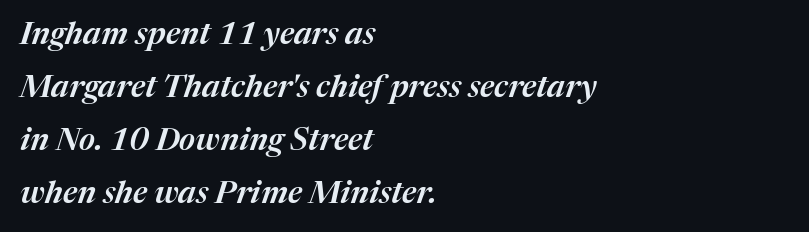
{"italic": "yes", "lean": "right", "slant_degrees": 17, "width": "normal", "stroke_contrast": "medium", "x_height": "medium", "monospaced": "no", "underline": "no", "align": "left", "line_spacing_ratio": 1.71, "letter_spacing": "normal", "letter_spacing_em": 0.0, "glyph_px": 31}
